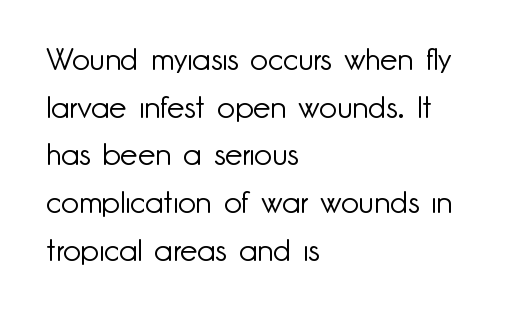
Q: Is the text bold? A: No.
Q: Is the text italic (slanted)? A: No, it is upright.
Q: Is the typeface a serif or a sans-serif typeface? A: Sans-serif.
Q: Is the text underlined? A: No.
Q: How is the paragraph aligned? A: Left-aligned.
Q: Is the spacing between letters normal or unusually wide? A: Normal.
Q: Is the spacing between lines tight, normal or loose? A: Normal.
Q: Width (condensed, normal, or wide)? A: Normal.
Q: Stroke contrast? A: Low.
Q: x-height? A: Small.
Q: Monospaced? A: No.
